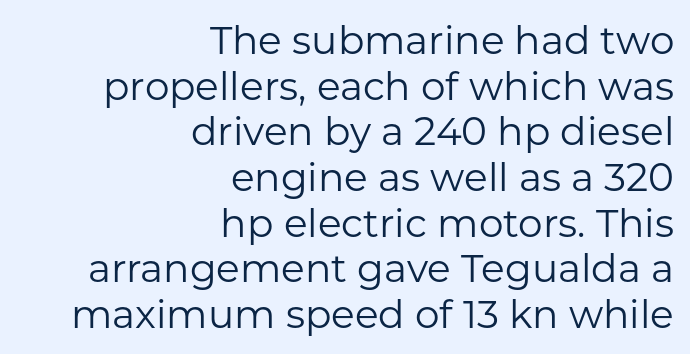
The image shows 39 px regular-weight sans-serif type, upright; set right-aligned, line spacing 1.17x, normal letter spacing, not underlined; low stroke contrast and a medium x-height.
